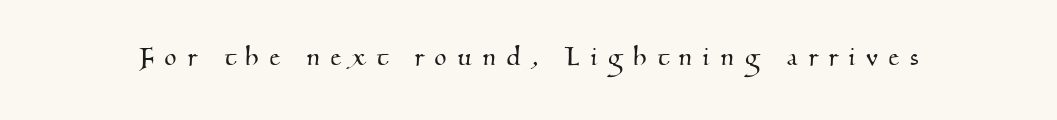
The image shows 31 px serif type; set unusually wide letter spacing (+0.36 em), not underlined; medium stroke contrast and a small x-height.
